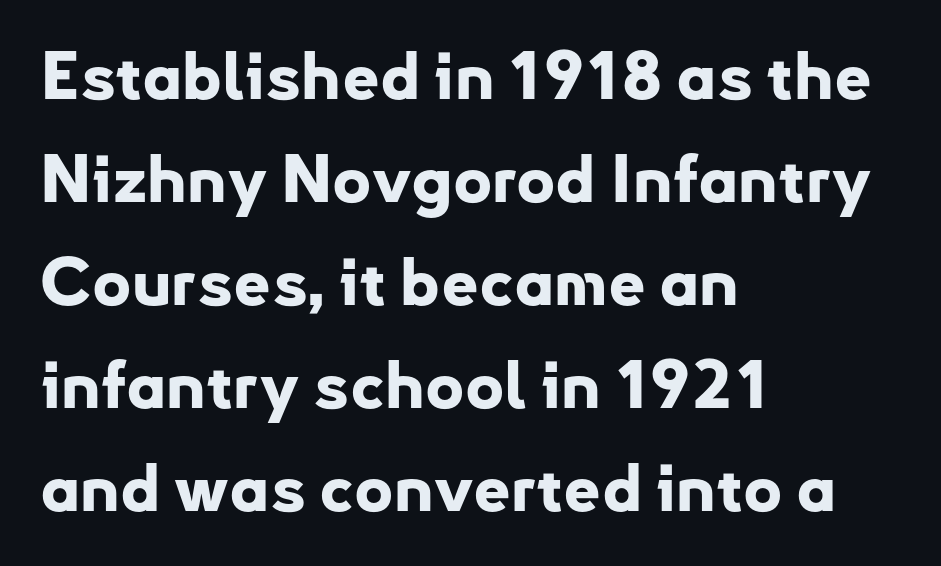
Q: Is the text bold? A: Yes.
Q: Is the text italic (slanted)? A: No, it is upright.
Q: Is the typeface a serif or a sans-serif typeface? A: Sans-serif.
Q: Is the text underlined? A: No.
Q: How is the paragraph aligned? A: Left-aligned.
Q: Is the spacing between letters normal or unusually wide? A: Normal.
Q: Is the spacing between lines tight, normal or loose? A: Normal.
Q: Width (condensed, normal, or wide)? A: Normal.
Q: Stroke contrast? A: Low.
Q: x-height? A: Small.
Q: Monospaced? A: No.
